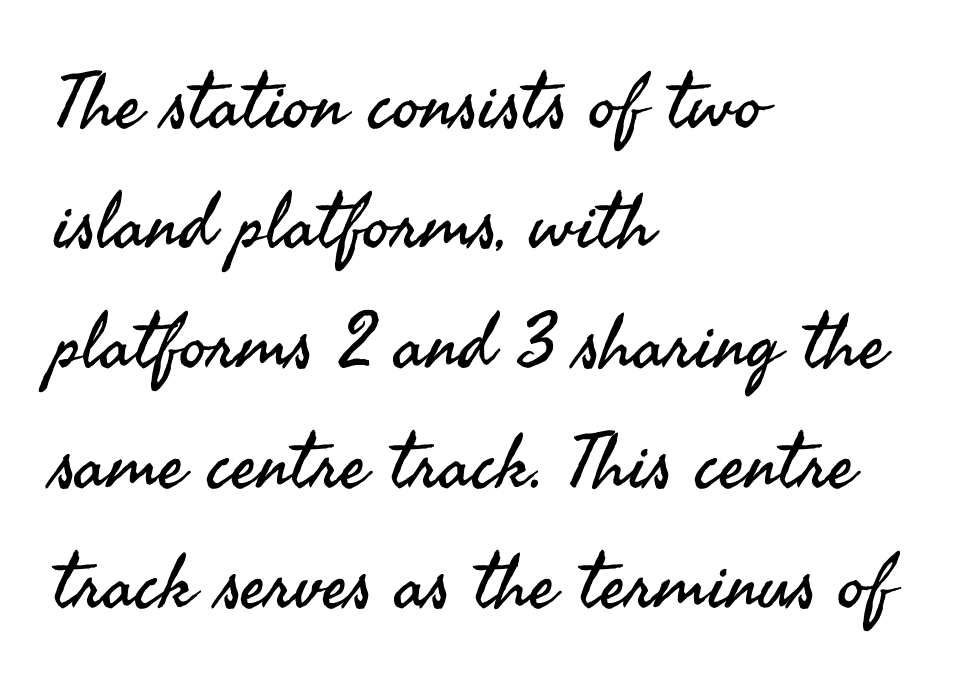
{"serif": "no", "bold": "no", "weight": "regular", "width": "normal", "stroke_contrast": "medium", "x_height": "small", "monospaced": "no", "underline": "no", "align": "left", "line_spacing": "normal", "line_spacing_ratio": 1.58, "letter_spacing": "normal", "letter_spacing_em": 0.0, "glyph_px": 76}
